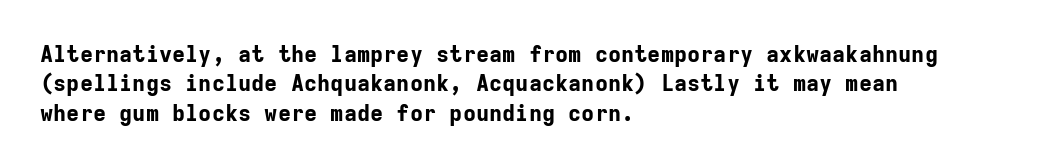
{"italic": "no", "bold": "yes", "underline": "no", "align": "left", "line_spacing": "normal", "line_spacing_ratio": 1.33, "letter_spacing": "normal", "letter_spacing_em": 0.0, "glyph_px": 22}
